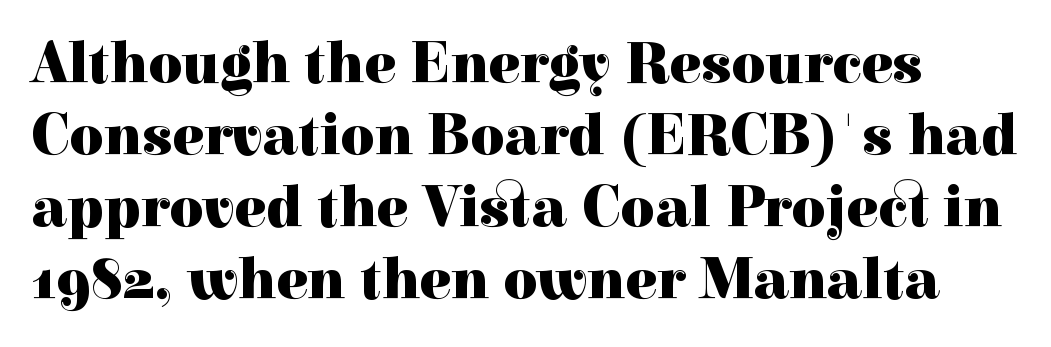
The image shows 59 px heavy serif type, upright; set line spacing 1.22x, normal letter spacing, not underlined; a medium x-height.
